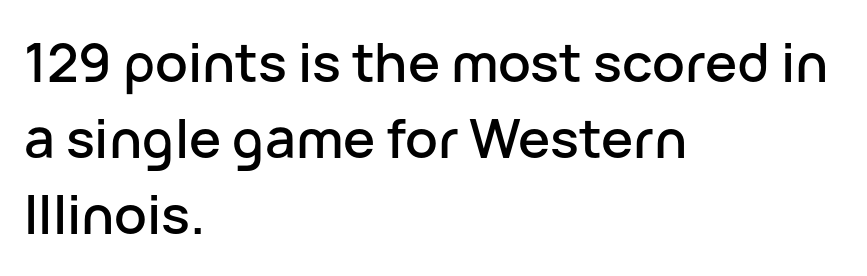
Q: Is the text italic (slanted)? A: No, it is upright.
Q: Is the typeface a serif or a sans-serif typeface? A: Sans-serif.
Q: Is the text underlined? A: No.
Q: How is the paragraph aligned? A: Left-aligned.
Q: Is the spacing between letters normal or unusually wide? A: Normal.
Q: Is the spacing between lines tight, normal or loose? A: Normal.
Q: Width (condensed, normal, or wide)? A: Normal.
Q: Stroke contrast? A: Low.
Q: x-height? A: Medium.
Q: Monospaced? A: No.
